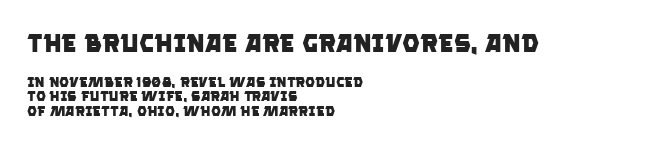
The image shows 25 px bold type; set left-aligned, tight line spacing (1.03x), normal letter spacing, not underlined; the first (top) block is 1.79x larger.
